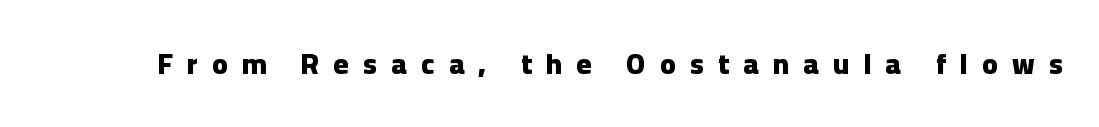
Upright lettering throughout. Decoration check: the copy has no underline. Serif or sans? Sans — the stroke terminals are bare. How are the letters spaced? Widely, with obvious added tracking. Here the designer chose a conventional face with non-uniform glyph widths. Heavy, bold letterforms.
